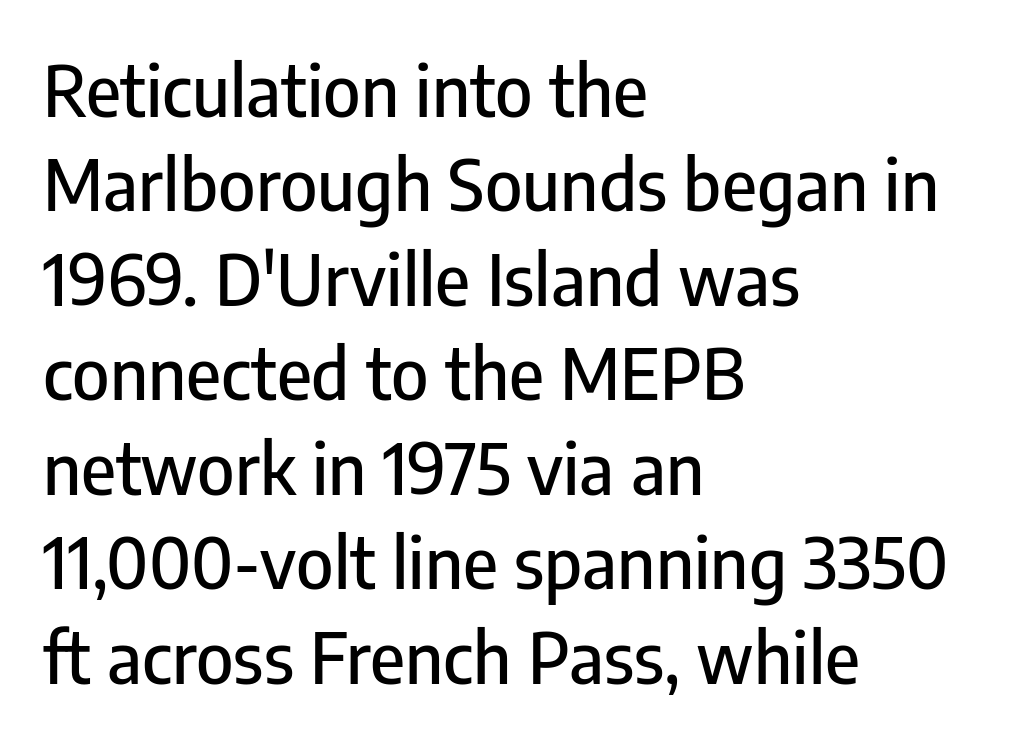
These lines are set flush left with a ragged right edge. Upright lettering throughout. Leading matches the norm, producing a regular column. The specimen omits any rule beneath the text block's lines.
